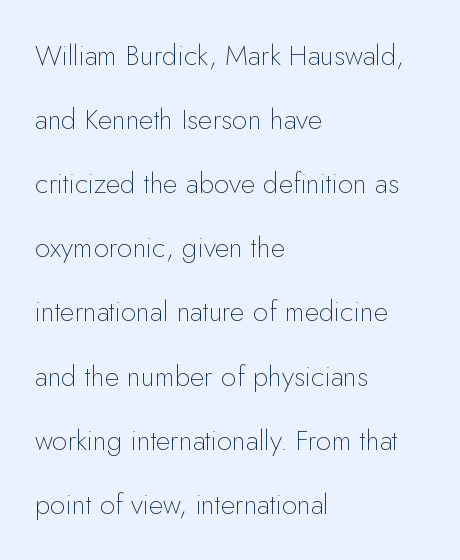
{"serif": "no", "italic": "no", "bold": "no", "weight": "thin", "width": "normal", "stroke_contrast": "low", "x_height": "small", "monospaced": "no", "underline": "no", "align": "left", "line_spacing": "loose", "line_spacing_ratio": 2.29, "letter_spacing": "normal", "letter_spacing_em": 0.0, "glyph_px": 28}
